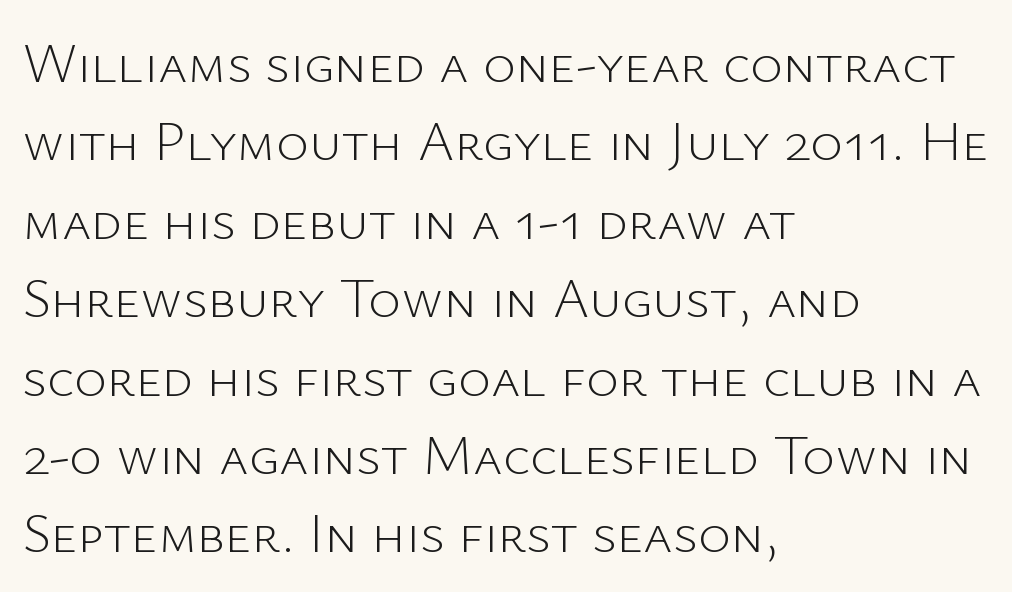
{"serif": "no", "italic": "no", "bold": "no", "weight": "light", "width": "normal", "stroke_contrast": "low", "x_height": "medium", "monospaced": "no", "underline": "no", "align": "left", "line_spacing": "normal", "line_spacing_ratio": 1.4, "letter_spacing": "normal", "letter_spacing_em": 0.0, "glyph_px": 56}
